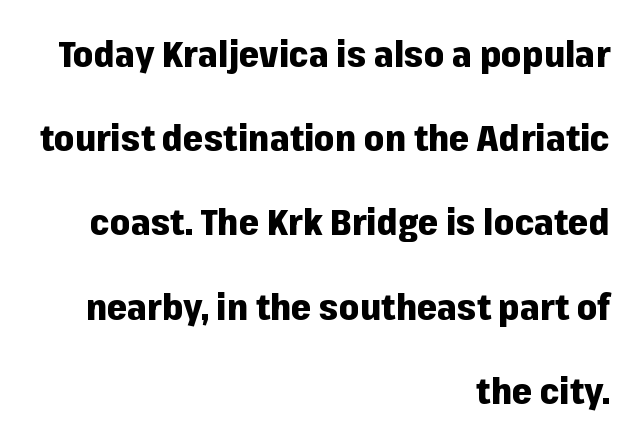
{"serif": "no", "italic": "no", "bold": "yes", "weight": "heavy", "width": "normal", "stroke_contrast": "low", "x_height": "medium", "monospaced": "no", "underline": "no", "align": "right", "line_spacing": "loose", "line_spacing_ratio": 2.34, "letter_spacing": "normal", "letter_spacing_em": 0.0, "glyph_px": 36}
